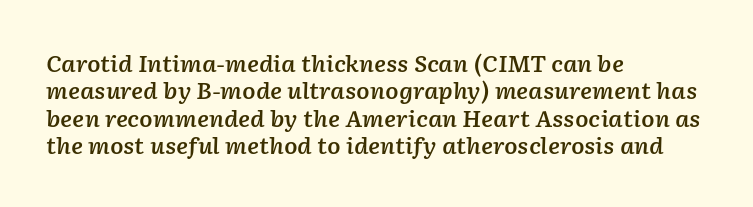
Glance below the letters and you will spot only blank space. Does the copy run flush right? No — it runs flush left. These words are printed semibold, heavier than regular yet not bold. The gaps between neighbouring characters are ordinary and unremarkable. The whole block is typeset with a tilt.
